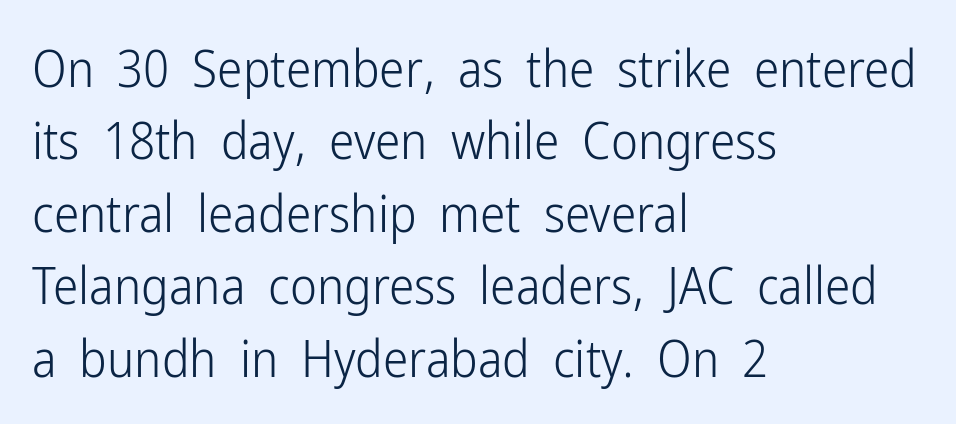
It's the straight-up-and-down kind of type. Heaviness? Minimal to ordinary, like unemphasized prose. The horizontal fit of the characters is conventional and even. What kind of face is this? One without serifs — a sans. Note the varied advance widths — an 'i' is clearly narrower than an 'm'.
